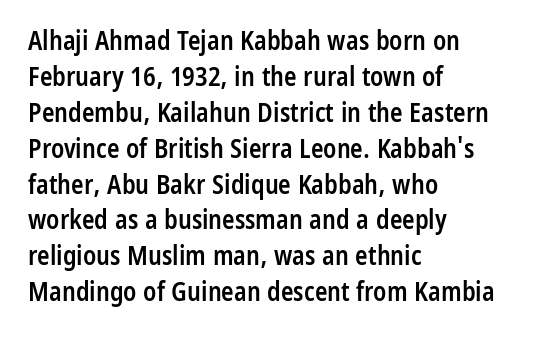
The image shows 26 px text type, upright; set left-aligned, normal line spacing (1.38x), normal letter spacing, not underlined.
